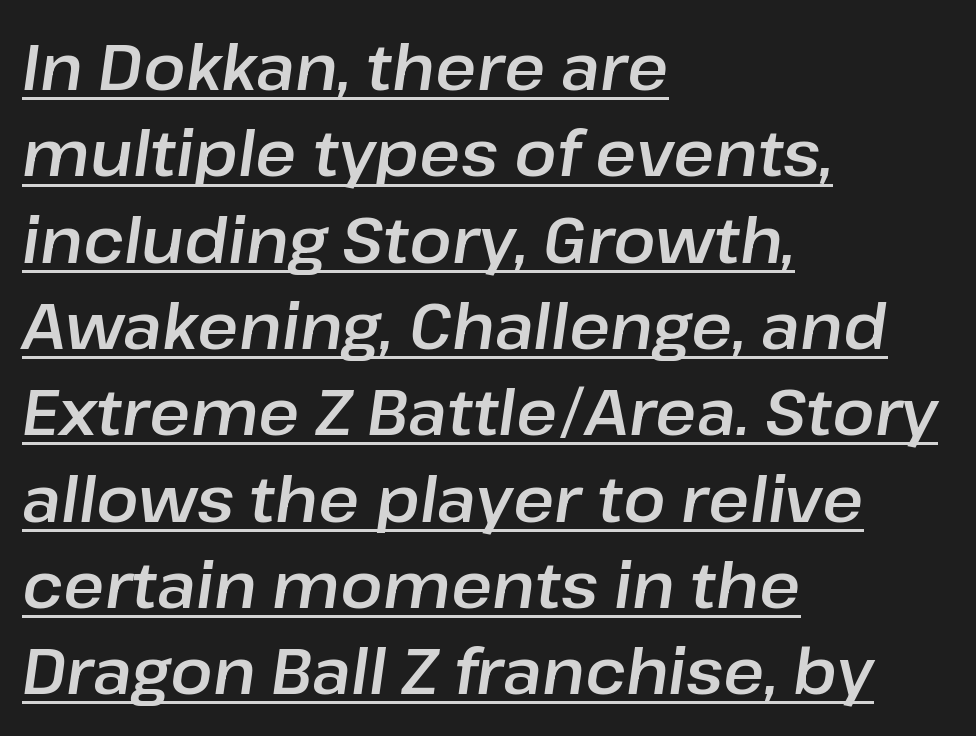
The image shows 63 px text type, italic (leaning right); set left-aligned, normal line spacing (1.37x), normal letter spacing, underlined; low stroke contrast and a medium x-height.
